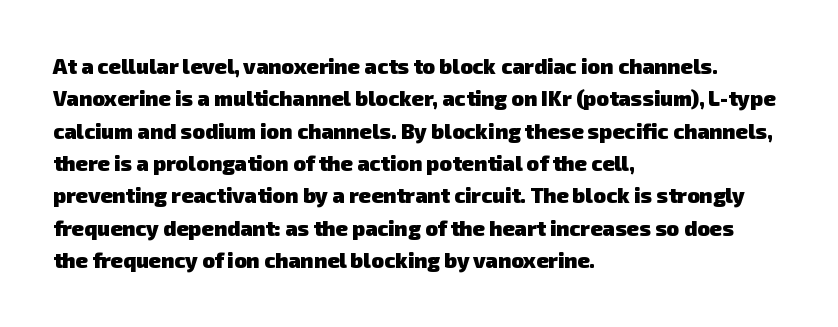
The passage shown stacks its lines at a standard gap. The line texture is even and compact thanks to regular tracking. The lines are quadded left. In terms of weight, the rendering is a true, heavy bold. The foot of each line stays bare and open.
